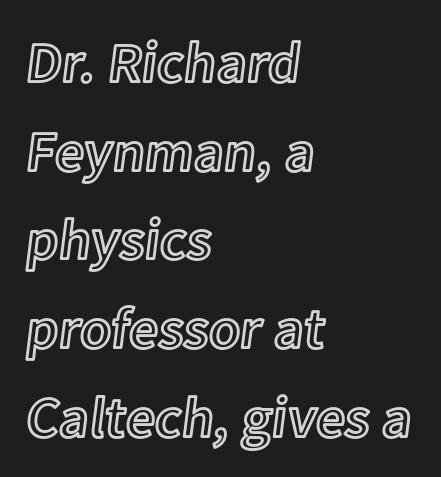
The image shows 58 px text type; set left-aligned, normal line spacing (1.53x), normal letter spacing, not underlined; a medium x-height.
